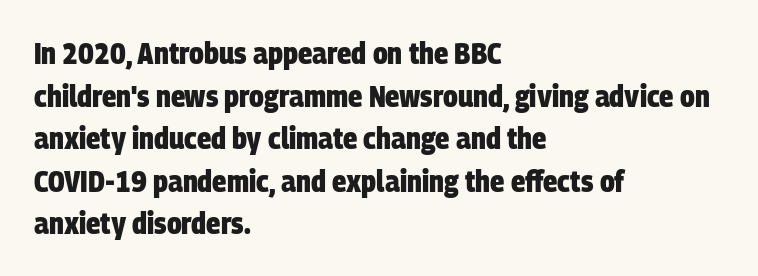
The glyphs in this specimen are sans serif. On the weight axis this lands at bold, roughly 700. Between one letter and the next there's only the usual sliver of space. Note the varied advance widths — an 'i' is clearly narrower than an 'm'.
